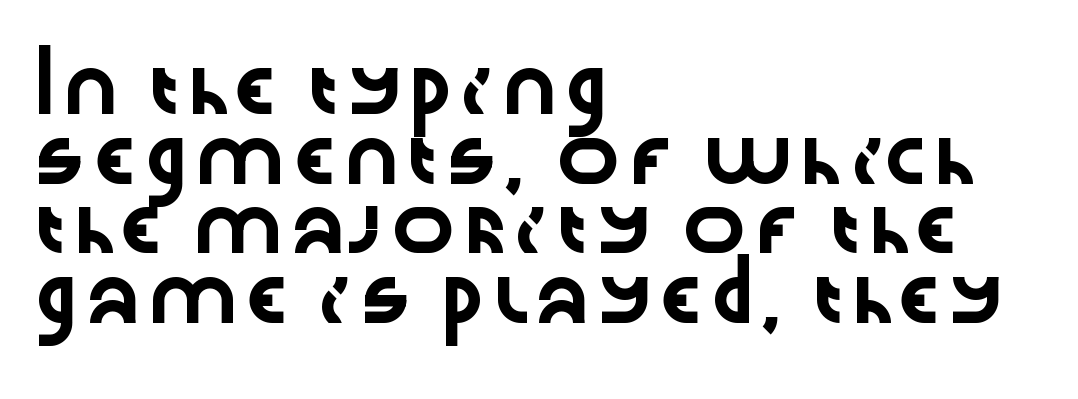
Q: Is the text italic (slanted)? A: No, it is upright.
Q: Is the typeface a serif or a sans-serif typeface? A: Sans-serif.
Q: Is the text underlined? A: No.
Q: How is the paragraph aligned? A: Left-aligned.
Q: Is the spacing between letters normal or unusually wide? A: Normal.
Q: Is the spacing between lines tight, normal or loose? A: Normal.
Q: Width (condensed, normal, or wide)? A: Wide.
Q: Stroke contrast? A: Low.
Q: x-height? A: Medium.
Q: Monospaced? A: No.
